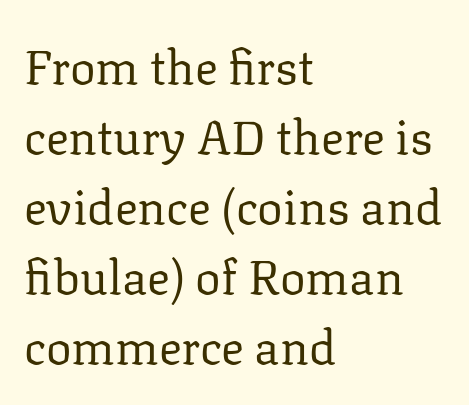
The leading is moderate, giving the passage an even texture. Alignment: flush left. Yep, those are serifs on the letters. Caption: standard tracking, unaltered.
